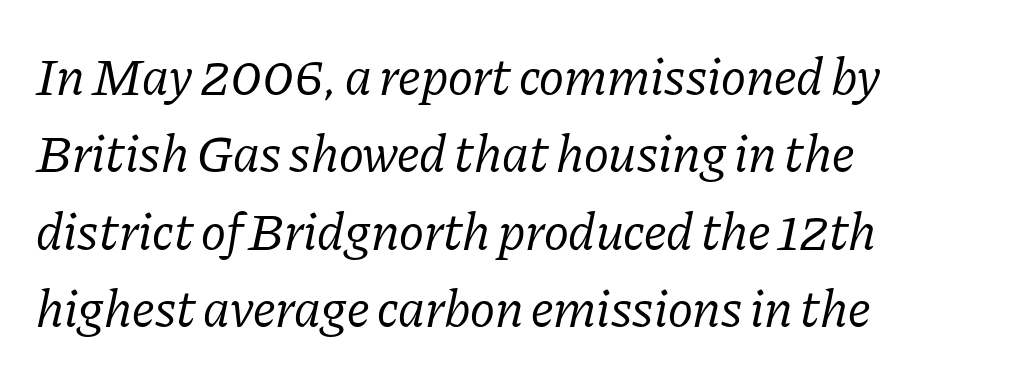
{"serif": "yes", "italic": "yes", "lean": "right", "slant_degrees": 11, "bold": "no", "weight": "regular", "width": "normal", "stroke_contrast": "low", "x_height": "medium", "monospaced": "no", "underline": "no", "align": "left", "line_spacing": "normal", "line_spacing_ratio": 1.46, "letter_spacing": "normal", "letter_spacing_em": 0.0, "glyph_px": 53}
